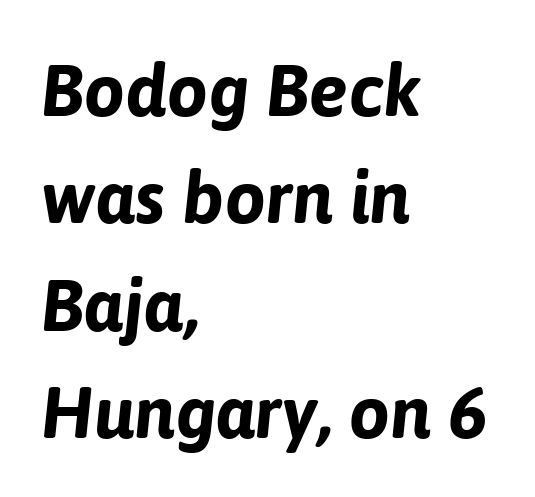
The image shows 73 px bold type, italic (leaning right); set left-aligned, normal line spacing (1.47x), normal letter spacing, not underlined; low stroke contrast and a medium x-height.
